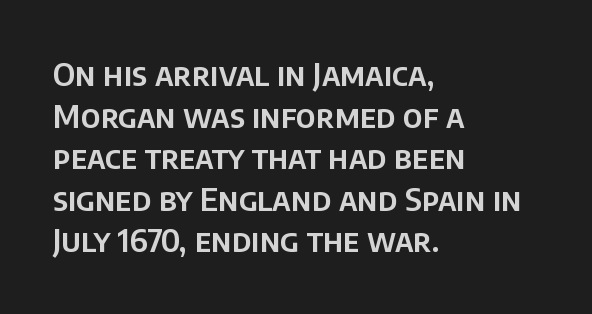
Q: Is the text italic (slanted)? A: No, it is upright.
Q: Is the typeface a serif or a sans-serif typeface? A: Sans-serif.
Q: Is the text underlined? A: No.
Q: How is the paragraph aligned? A: Left-aligned.
Q: Is the spacing between letters normal or unusually wide? A: Normal.
Q: Is the spacing between lines tight, normal or loose? A: Normal.
Q: Width (condensed, normal, or wide)? A: Normal.
Q: Stroke contrast? A: Low.
Q: x-height? A: Large.
Q: Monospaced? A: No.
